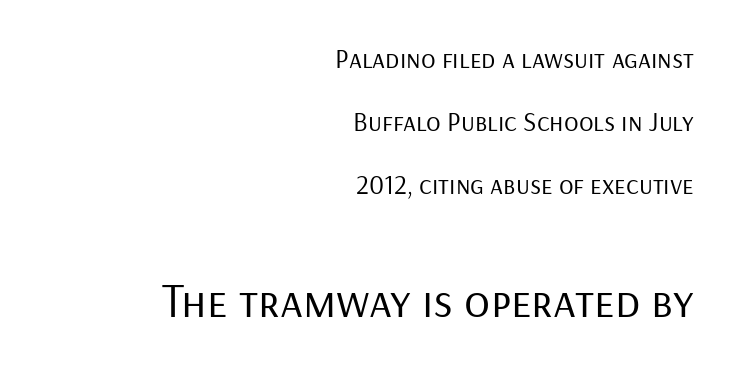
{"serif": "no", "italic": "no", "bold": "no", "weight": "regular", "width": "normal", "stroke_contrast": "low", "x_height": "medium", "monospaced": "no", "underline": "no", "align": "right", "line_spacing": "loose", "line_spacing_ratio": 2.34, "letter_spacing": "normal", "letter_spacing_em": 0.0, "larger_block": "second", "size_ratio": 1.78, "glyph_px": 48}
